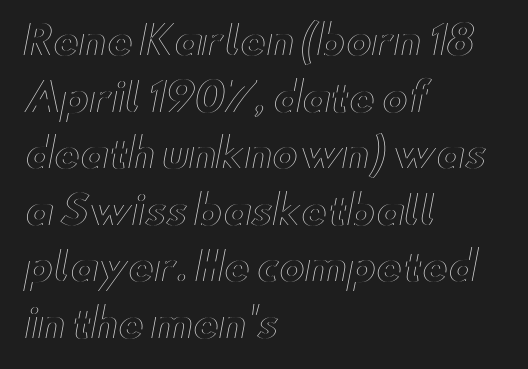
Observe the ordinary spacing: letters are neighbours, not strangers. Think of a printed novel: that variable character pitch is what you see here. These lines are set flush left with a ragged right edge. The leading is moderate, giving the passage an even texture.
